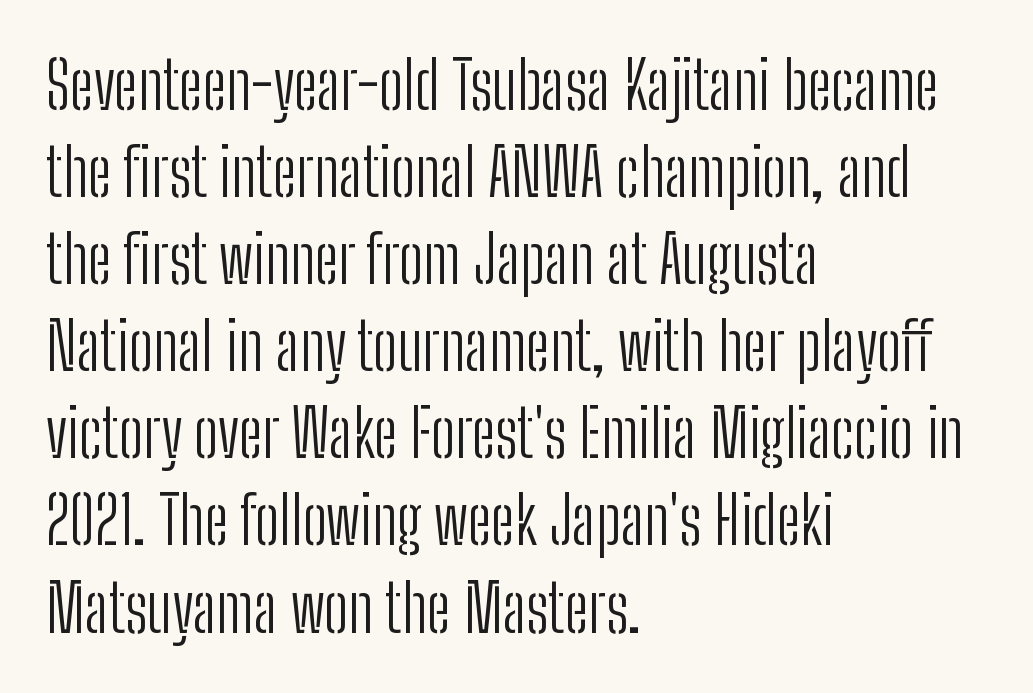
{"serif": "no", "italic": "no", "bold": "no", "weight": "light", "width": "condensed", "stroke_contrast": "low", "x_height": "medium", "monospaced": "no", "underline": "no", "align": "left", "line_spacing": "normal", "line_spacing_ratio": 1.34, "letter_spacing": "normal", "letter_spacing_em": 0.0, "glyph_px": 65}
